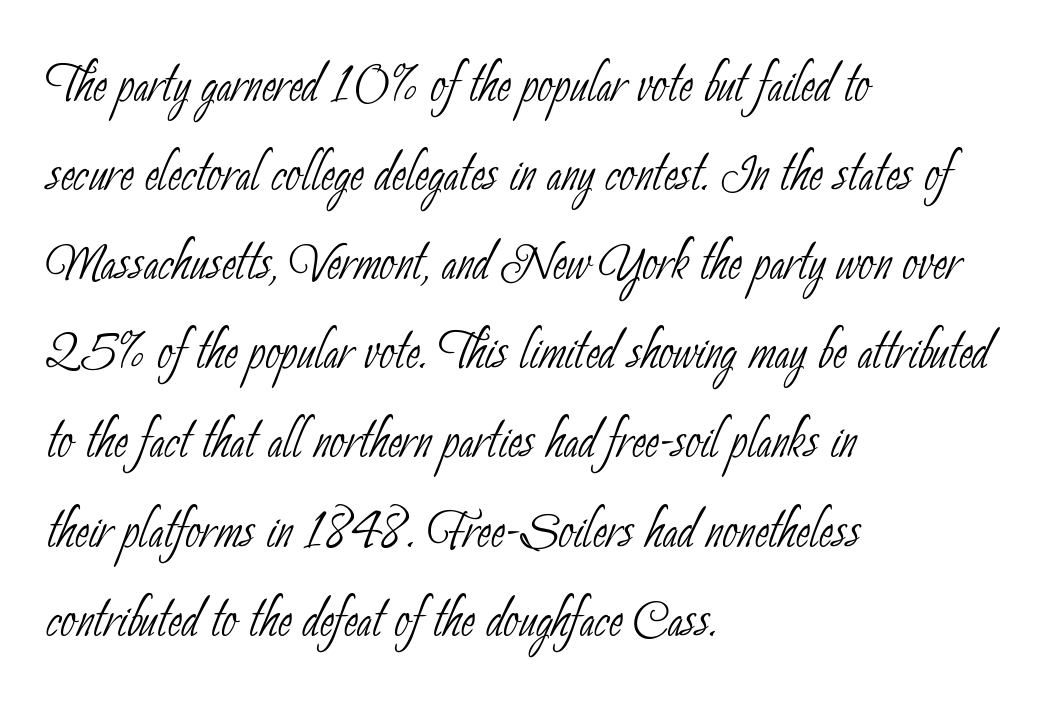
{"serif": "no", "bold": "no", "weight": "thin", "width": "condensed", "stroke_contrast": "low", "x_height": "small", "monospaced": "no", "underline": "no", "align": "left", "line_spacing": "normal", "line_spacing_ratio": 1.33, "letter_spacing": "normal", "letter_spacing_em": 0.0, "glyph_px": 67}
